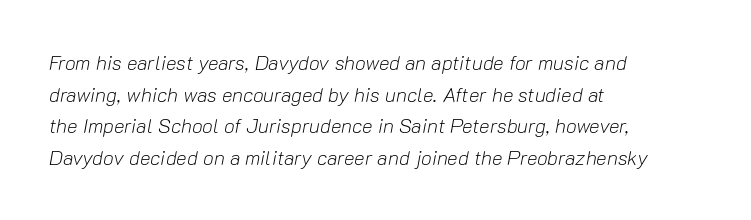
The typography opts for an oblique posture over an upright one. Where is the straight margin? On the left. The type is set solid horizontally, with unmodified tracking. This block has exactly the height ordinary leading produces. Heaviness? Minimal to ordinary, like unemphasized prose.
